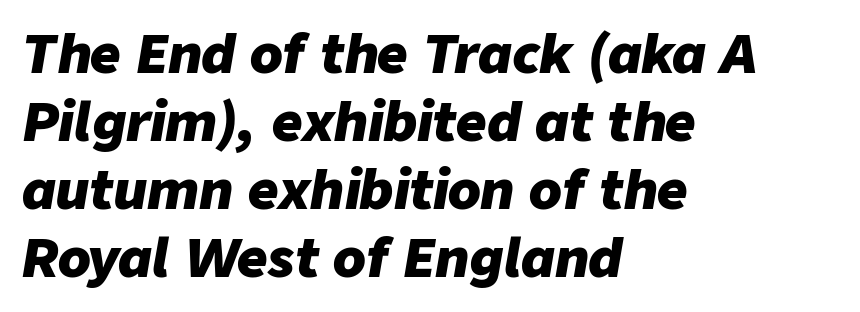
Underlining? Definitely not there. Its strokes are broad and dark, the hallmark of bold type. Note the varied advance widths — an 'i' is clearly narrower than an 'm'. Students, observe: this is what conventionally led text looks like. In CSS terms this would be text-align: left.
